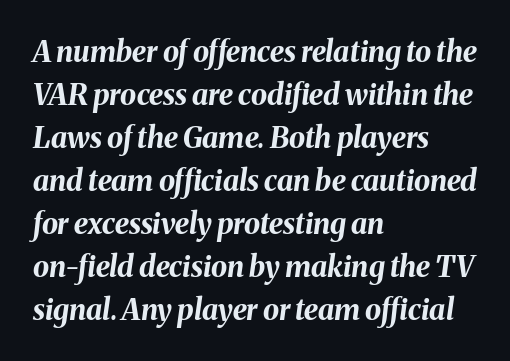
The image shows 29 px bold type, italic (leaning right); set left-aligned, normal line spacing (1.48x), normal letter spacing, not underlined; medium stroke contrast and a medium x-height.
